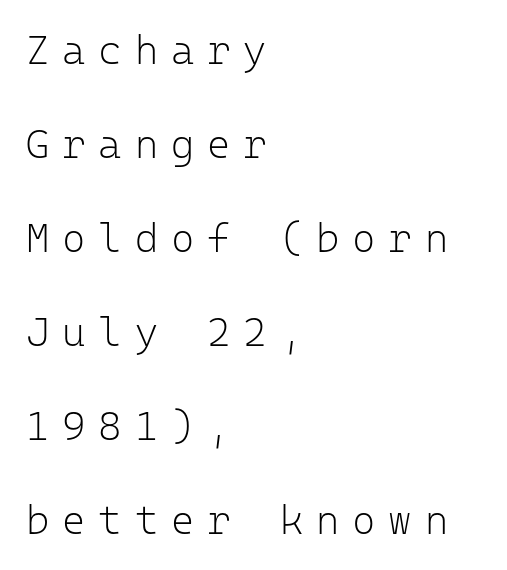
The image shows 40 px light sans-serif type, upright, monospaced; set left-aligned, loose line spacing (2.35x), unusually wide letter spacing (+0.32 em), not underlined; low stroke contrast and a medium x-height.
